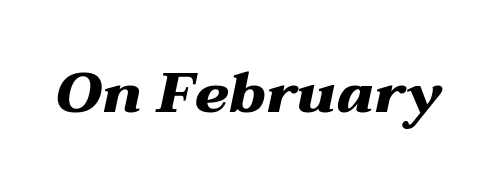
Q: Is the text bold? A: Yes.
Q: Is the text italic (slanted)? A: Yes, it leans right by about 12 degrees.
Q: Is the text underlined? A: No.
Q: Is the spacing between letters normal or unusually wide? A: Normal.
Q: Width (condensed, normal, or wide)? A: Wide.
Q: Stroke contrast? A: Medium.
Q: x-height? A: Medium.
Q: Monospaced? A: No.
